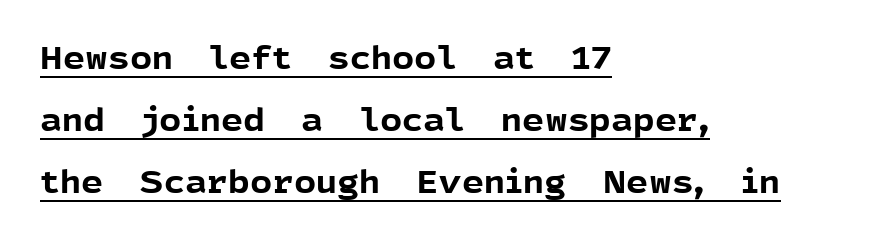
Has an underline been added? It has. Pretty heavy lettering here — definitely bold. Here the glyphs are tracked normally, forming tight word shapes. Is this a fixed-width face? No — the glyphs have proportional, varying widths.
